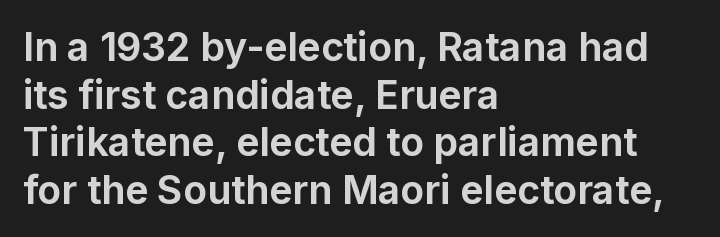
Q: Is the text bold? A: Yes.
Q: Is the text italic (slanted)? A: No, it is upright.
Q: Is the typeface a serif or a sans-serif typeface? A: Sans-serif.
Q: Is the text underlined? A: No.
Q: How is the paragraph aligned? A: Left-aligned.
Q: Is the spacing between letters normal or unusually wide? A: Normal.
Q: Width (condensed, normal, or wide)? A: Normal.
Q: Stroke contrast? A: Low.
Q: x-height? A: Medium.
Q: Monospaced? A: No.
